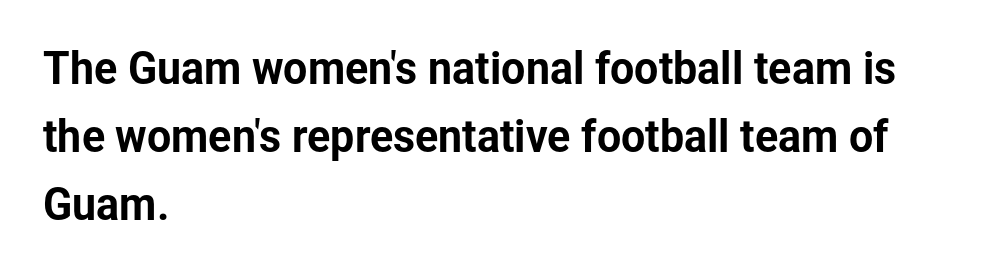
Q: Is the text italic (slanted)? A: No, it is upright.
Q: Is the typeface a serif or a sans-serif typeface? A: Sans-serif.
Q: Is the text underlined? A: No.
Q: How is the paragraph aligned? A: Left-aligned.
Q: Is the spacing between letters normal or unusually wide? A: Normal.
Q: Is the spacing between lines tight, normal or loose? A: Normal.
Q: Width (condensed, normal, or wide)? A: Normal.
Q: Stroke contrast? A: Low.
Q: x-height? A: Medium.
Q: Monospaced? A: No.
